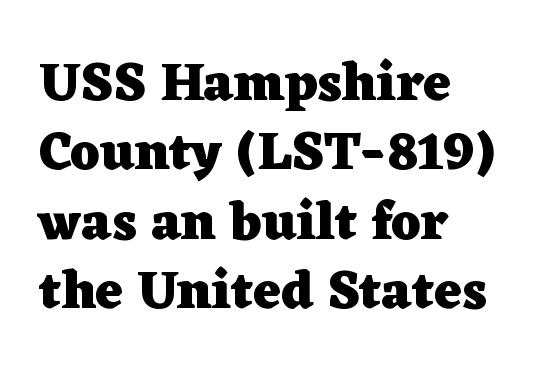
{"serif": "yes", "italic": "no", "bold": "yes", "weight": "heavy", "width": "wide", "stroke_contrast": "low", "x_height": "medium", "monospaced": "no", "underline": "no", "align": "left", "line_spacing": "normal", "line_spacing_ratio": 1.31, "letter_spacing": "normal", "letter_spacing_em": 0.0, "glyph_px": 53}
